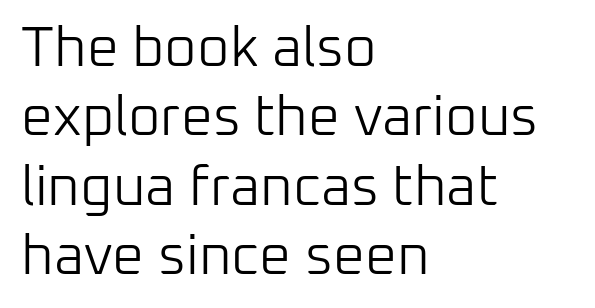
Q: Is the text bold? A: No.
Q: Is the text italic (slanted)? A: No, it is upright.
Q: Is the typeface a serif or a sans-serif typeface? A: Sans-serif.
Q: Is the text underlined? A: No.
Q: How is the paragraph aligned? A: Left-aligned.
Q: Is the spacing between letters normal or unusually wide? A: Normal.
Q: Width (condensed, normal, or wide)? A: Normal.
Q: Stroke contrast? A: Low.
Q: x-height? A: Medium.
Q: Monospaced? A: No.
